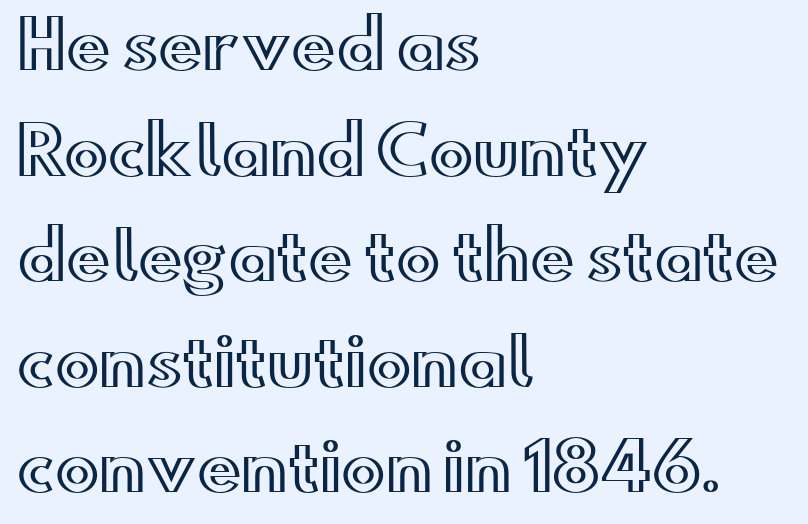
The image shows 66 px wide type, upright; set left-aligned, normal line spacing (1.6x), normal letter spacing, not underlined; a small x-height.
